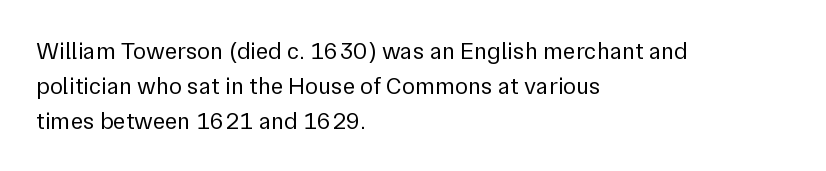
{"italic": "no", "bold": "no", "underline": "no", "align": "left", "line_spacing": "normal", "line_spacing_ratio": 1.45, "letter_spacing": "normal", "letter_spacing_em": 0.0, "glyph_px": 24}
